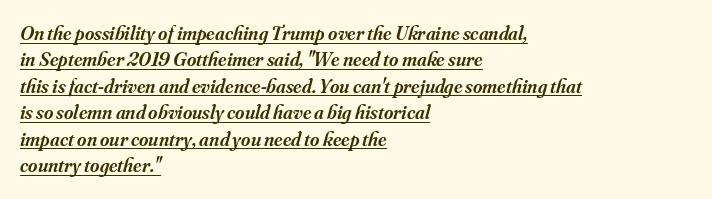
Q: Is the text bold? A: Semi-bold.
Q: Is the text italic (slanted)? A: Yes, it leans right by about 16 degrees.
Q: Is the text underlined? A: Yes.
Q: How is the paragraph aligned? A: Left-aligned.
Q: Is the spacing between letters normal or unusually wide? A: Normal.
Q: Is the spacing between lines tight, normal or loose? A: Normal.
